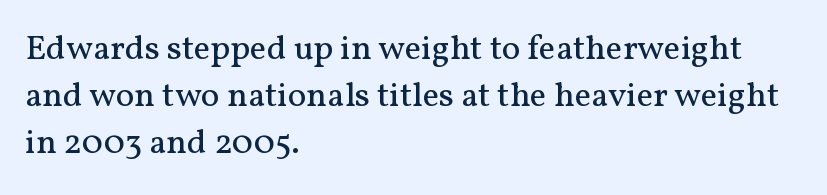
The image shows 35 px regular-weight serif type, upright; set left-aligned, normal line spacing (1.35x), normal letter spacing, not underlined; medium stroke contrast and a medium x-height.
